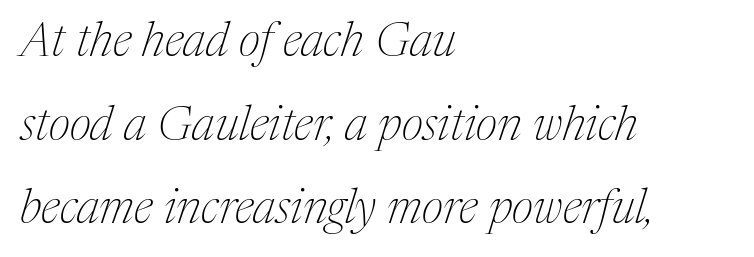
The compositor pushed each line to the left boundary. Letter spacing: default. This is not heavy type; no bold has been used. The characters display serif detailing at their extremities. Does the lettering tilt? It does — this is italic.
